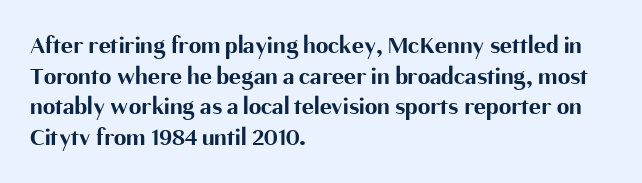
{"italic": "no", "bold": "yes", "underline": "no", "align": "left", "line_spacing_ratio": 1.23, "letter_spacing": "normal", "letter_spacing_em": 0.0, "glyph_px": 25}
